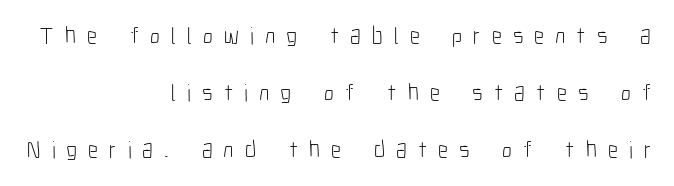
{"italic": "no", "bold": "no", "underline": "no", "align": "right", "line_spacing": "loose", "line_spacing_ratio": 2.38, "letter_spacing": "wide", "letter_spacing_em": 0.46, "glyph_px": 24}
